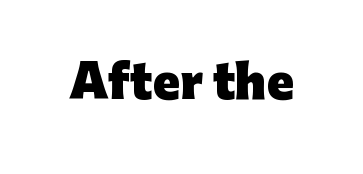
Q: Is the text bold? A: Yes.
Q: Is the text italic (slanted)? A: No, it is upright.
Q: Is the typeface a serif or a sans-serif typeface? A: Sans-serif.
Q: Is the text underlined? A: No.
Q: Is the spacing between letters normal or unusually wide? A: Normal.
Q: Width (condensed, normal, or wide)? A: Normal.
Q: Stroke contrast? A: Low.
Q: x-height? A: Medium.
Q: Monospaced? A: No.
